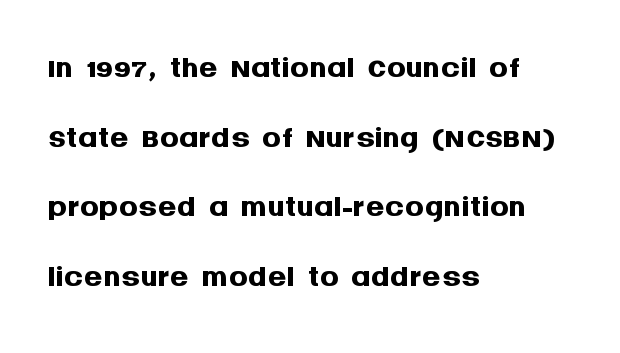
The image shows 47 px semibold sans-serif type, upright; set left-aligned, normal line spacing (1.48x), normal letter spacing, not underlined; medium stroke contrast and a large x-height.
